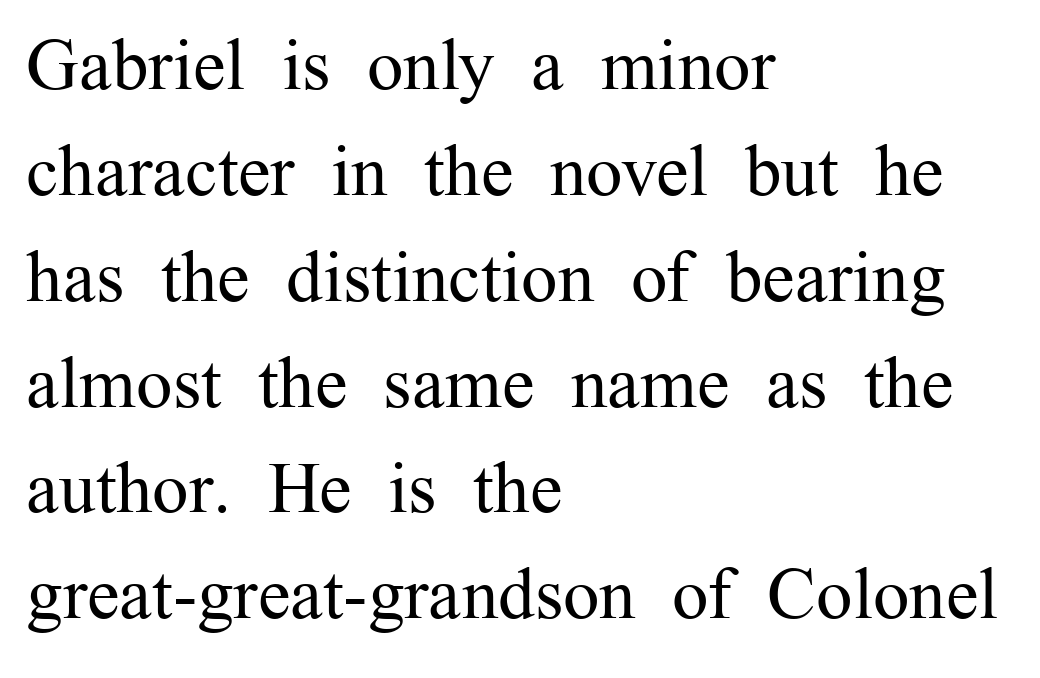
{"serif": "yes", "italic": "no", "bold": "no", "weight": "regular", "width": "normal", "stroke_contrast": "medium", "x_height": "medium", "monospaced": "no", "underline": "no", "align": "left", "line_spacing": "normal", "line_spacing_ratio": 1.45, "letter_spacing": "normal", "letter_spacing_em": 0.0, "glyph_px": 73}
